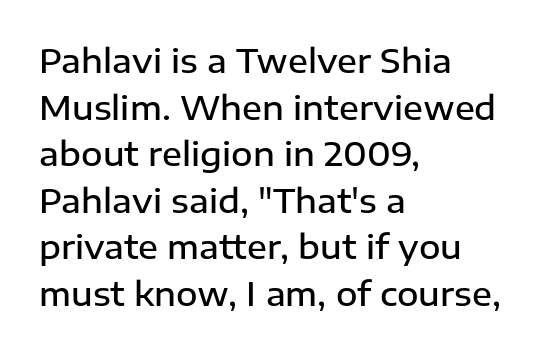
A somewhat darkened texture: the type is semibold rather than bold. Nope, not italic — everything's standing straight. Whoever set this chose a conventional vertical rhythm. The lines are quadded left. Bare-footed words on every line.
